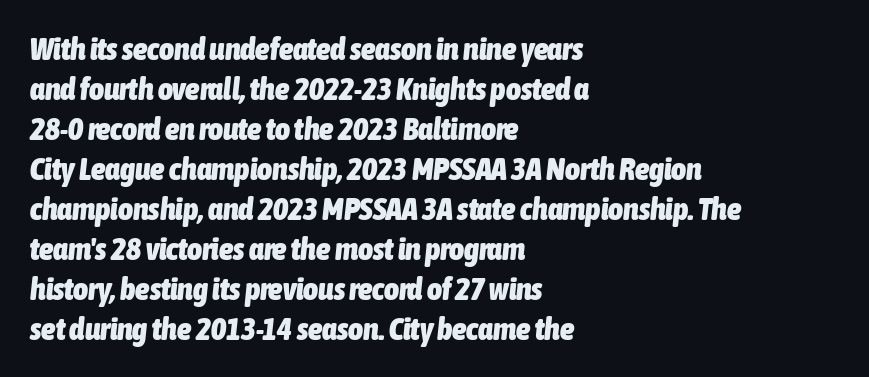
Q: Is the text bold? A: Yes.
Q: Is the text italic (slanted)? A: Yes, it leans right by about 6 degrees.
Q: Is the text underlined? A: No.
Q: How is the paragraph aligned? A: Left-aligned.
Q: Is the spacing between letters normal or unusually wide? A: Normal.
Q: Is the spacing between lines tight, normal or loose? A: Normal.
Q: Width (condensed, normal, or wide)? A: Condensed.
Q: Stroke contrast? A: Low.
Q: x-height? A: Medium.
Q: Monospaced? A: No.
